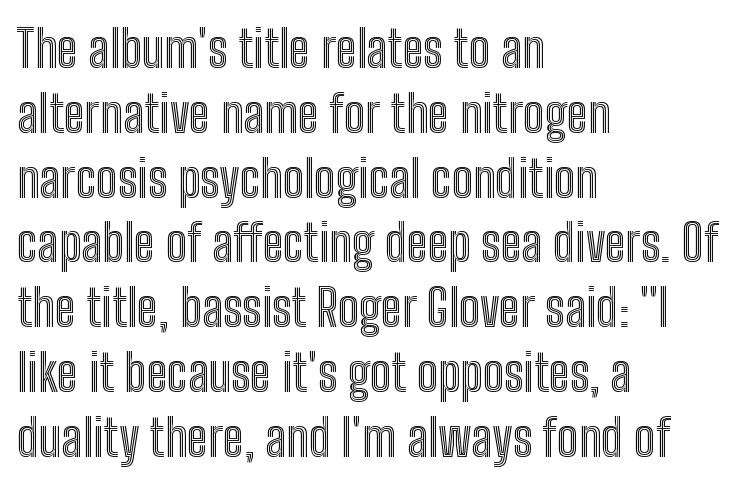
Q: Is the text italic (slanted)? A: No, it is upright.
Q: Is the text underlined? A: No.
Q: How is the paragraph aligned? A: Left-aligned.
Q: Is the spacing between letters normal or unusually wide? A: Normal.
Q: Is the spacing between lines tight, normal or loose? A: Normal.
Q: Width (condensed, normal, or wide)? A: Condensed.
Q: x-height? A: Medium.
Q: Monospaced? A: No.
